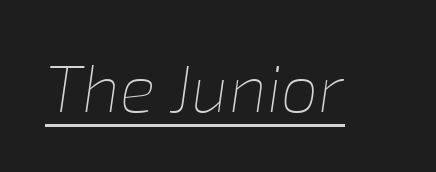
Underlined type. Weight: not bold — regular or lighter. Glyph-to-glyph distance matches everyday printed text. Spacing verdict: proportional, widths tailored to each character. The text carries the slant typical of an italic or oblique font.
